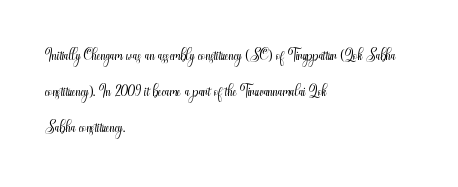
Q: Is the text bold? A: No.
Q: Is the text italic (slanted)? A: Yes.
Q: Is the text underlined? A: No.
Q: How is the paragraph aligned? A: Left-aligned.
Q: Is the spacing between letters normal or unusually wide? A: Normal.
Q: Is the spacing between lines tight, normal or loose? A: Normal.
